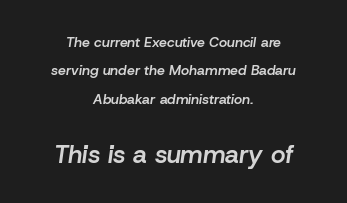
{"italic": "yes", "lean": "right", "slant_degrees": 8, "bold": "semi", "underline": "no", "align": "center", "line_spacing": "loose", "line_spacing_ratio": 2.02, "letter_spacing": "normal", "letter_spacing_em": 0.0, "larger_block": "second", "size_ratio": 1.79, "glyph_px": 25}
